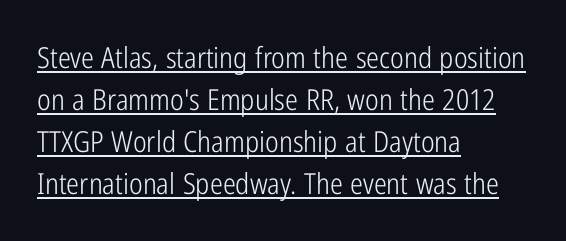
The image shows 29 px light, condensed sans-serif type, upright; set left-aligned, normal line spacing (1.45x), normal letter spacing, underlined; low stroke contrast and a medium x-height.
